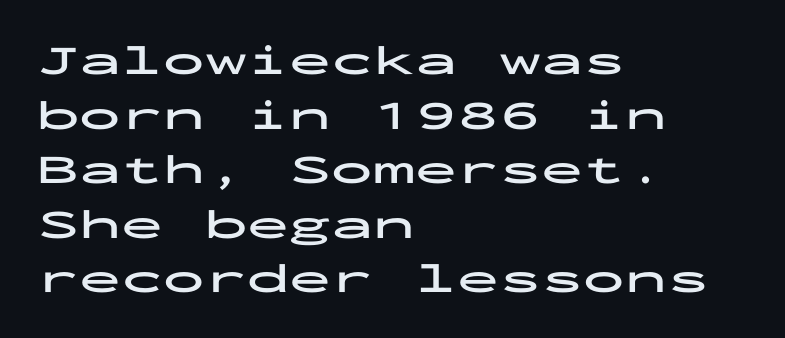
{"serif": "no", "italic": "no", "bold": "yes", "weight": "bold", "width": "wide", "stroke_contrast": "low", "x_height": "medium", "monospaced": "yes", "underline": "no", "align": "left", "line_spacing": "normal", "line_spacing_ratio": 1.3, "letter_spacing": "normal", "letter_spacing_em": 0.0, "glyph_px": 42}
